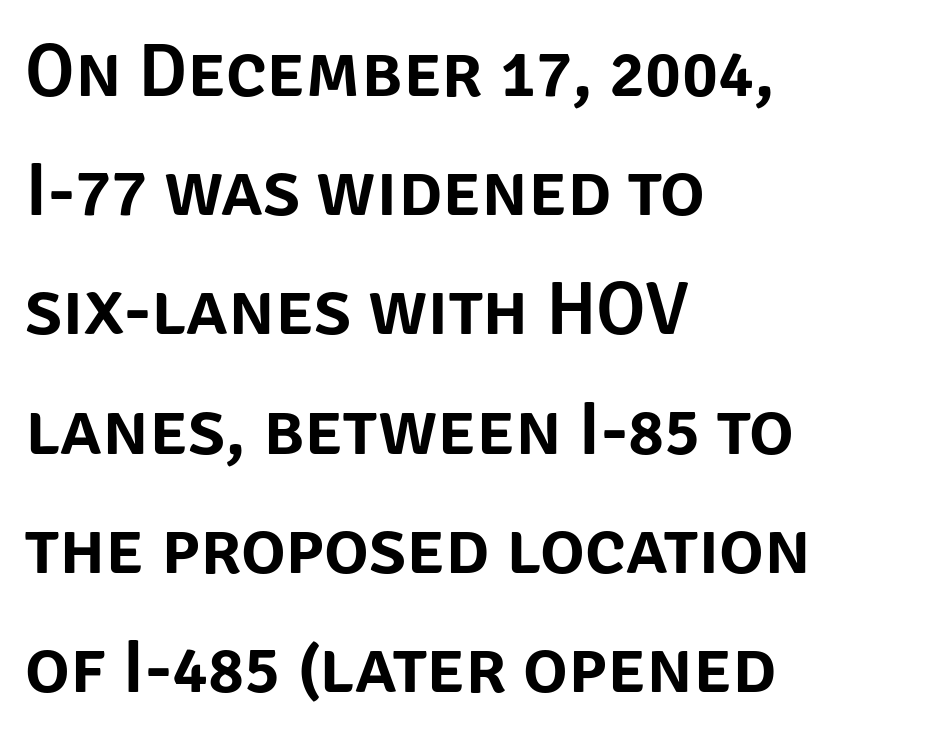
The image shows 75 px sans-serif type, upright; set left-aligned, normal line spacing (1.59x), normal letter spacing, not underlined; low stroke contrast and a large x-height.
